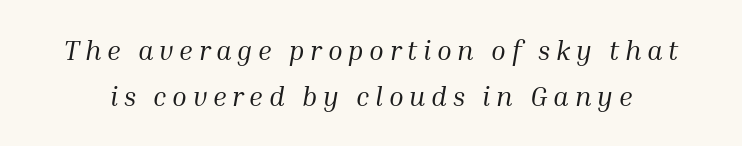
These glyphs show unthickened strokes, regular width or finer. Tracking value appears strongly positive — letters spread wide. Bare-footed words on every line. Slant detected: the letters are inclined. The line-height multiplier appears to be the usual default.
